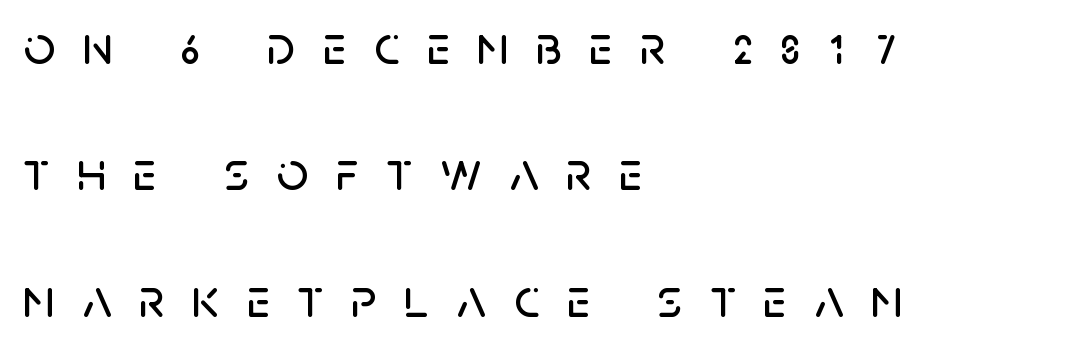
{"serif": "no", "italic": "no", "width": "normal", "stroke_contrast": "low", "x_height": "large", "monospaced": "no", "underline": "no", "align": "left", "line_spacing": "loose", "line_spacing_ratio": 2.3, "letter_spacing": "wide", "letter_spacing_em": 0.5, "glyph_px": 55}
